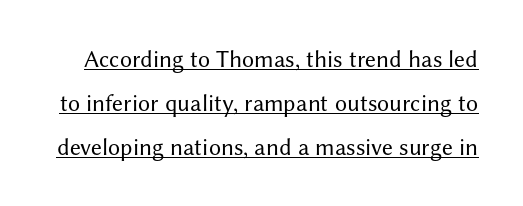
{"italic": "no", "bold": "no", "underline": "yes", "line_spacing_ratio": 1.83, "letter_spacing": "normal", "letter_spacing_em": 0.0, "glyph_px": 24}
